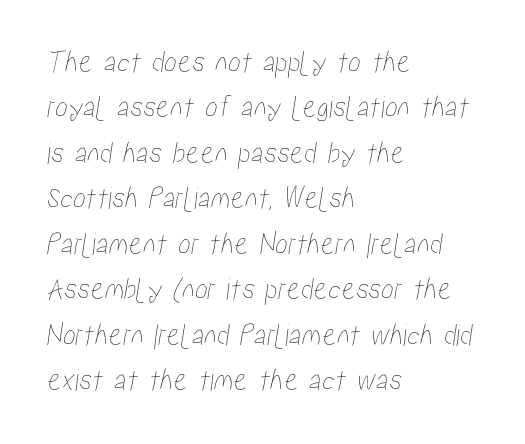
{"width": "condensed", "stroke_contrast": "low", "x_height": "medium", "monospaced": "no", "underline": "no", "align": "left", "line_spacing": "normal", "line_spacing_ratio": 1.42, "letter_spacing": "normal", "letter_spacing_em": 0.0, "glyph_px": 32}
